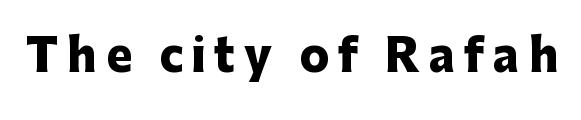
Q: Is the text bold? A: Yes.
Q: Is the text italic (slanted)? A: No, it is upright.
Q: Is the typeface a serif or a sans-serif typeface? A: Sans-serif.
Q: Is the text underlined? A: No.
Q: Is the spacing between letters normal or unusually wide? A: Unusually wide.
Q: Width (condensed, normal, or wide)? A: Normal.
Q: Stroke contrast? A: Low.
Q: x-height? A: Medium.
Q: Monospaced? A: No.
